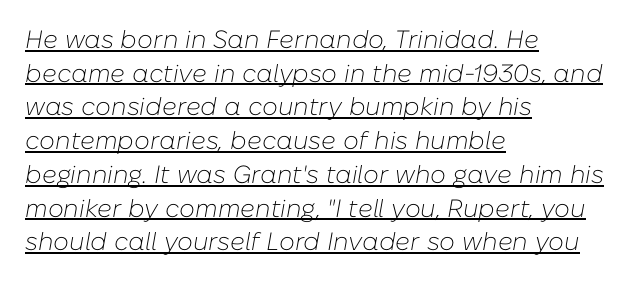
Heft: none added — not bold. Decoration check: the copy is underlined. Compared with a centered layout, this one pins lines to the left instead. A typesetter would call this zero additional tracking.
